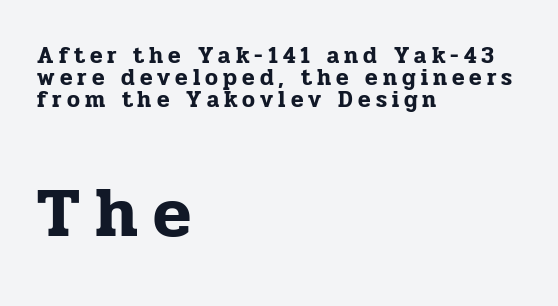
Q: Is the text italic (slanted)? A: No, it is upright.
Q: Is the typeface a serif or a sans-serif typeface? A: Serif.
Q: Is the text underlined? A: No.
Q: How is the paragraph aligned? A: Left-aligned.
Q: Is the spacing between letters normal or unusually wide? A: Unusually wide.
Q: Is the spacing between lines tight, normal or loose? A: Tight.
Q: Which block of text is set in a larger size, the first (top) or the second (bottom)? A: The second (bottom) one.
Q: Width (condensed, normal, or wide)? A: Normal.
Q: Stroke contrast? A: Low.
Q: x-height? A: Medium.
Q: Monospaced? A: No.
